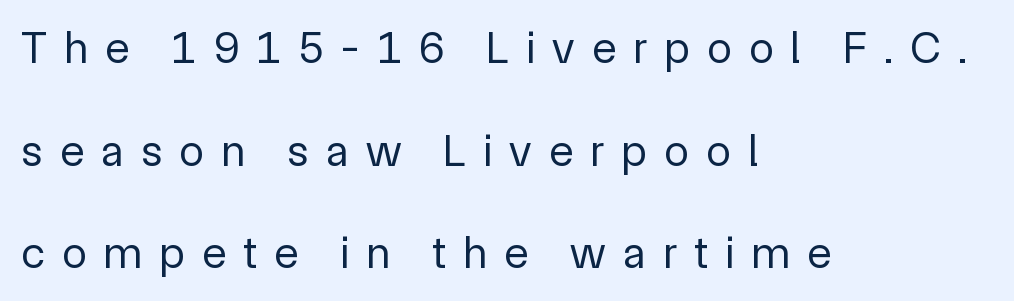
Q: Is the text bold? A: No.
Q: Is the text italic (slanted)? A: No, it is upright.
Q: Is the typeface a serif or a sans-serif typeface? A: Sans-serif.
Q: Is the text underlined? A: No.
Q: How is the paragraph aligned? A: Left-aligned.
Q: Is the spacing between letters normal or unusually wide? A: Unusually wide.
Q: Is the spacing between lines tight, normal or loose? A: Loose.
Q: Width (condensed, normal, or wide)? A: Normal.
Q: x-height? A: Medium.
Q: Monospaced? A: No.
